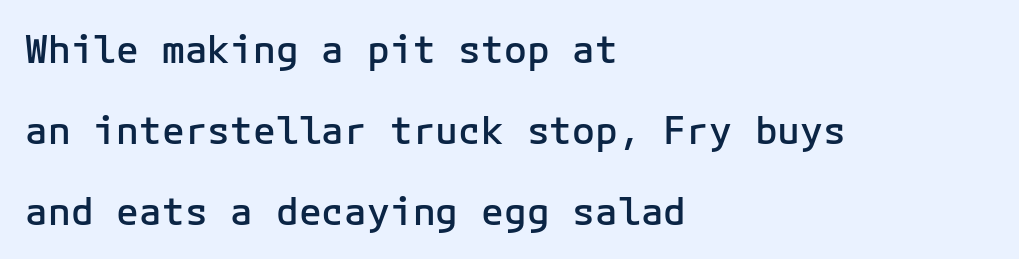
Q: Is the text bold? A: Semi-bold.
Q: Is the text italic (slanted)? A: No, it is upright.
Q: Is the typeface a serif or a sans-serif typeface? A: Sans-serif.
Q: Is the text underlined? A: No.
Q: How is the paragraph aligned? A: Left-aligned.
Q: Is the spacing between letters normal or unusually wide? A: Normal.
Q: Is the spacing between lines tight, normal or loose? A: Loose.
Q: Width (condensed, normal, or wide)? A: Normal.
Q: Stroke contrast? A: Low.
Q: x-height? A: Medium.
